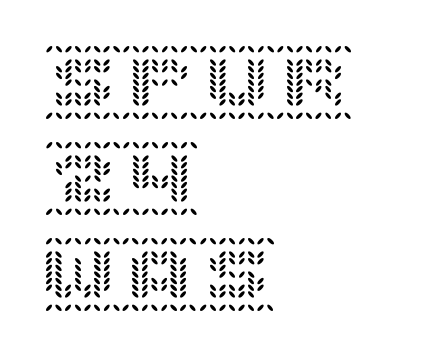
The image shows 77 px text type, upright; set left-aligned, normal line spacing (1.25x), normal letter spacing, not underlined; a large x-height.
